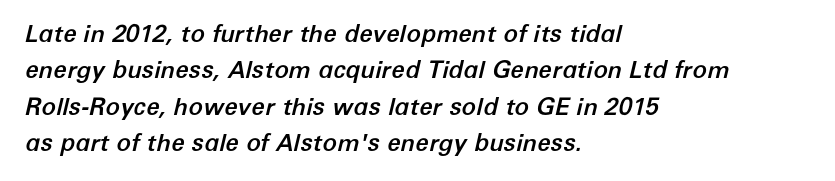
The image shows 24 px text type, italic (leaning right); set left-aligned, normal line spacing (1.52x), normal letter spacing, not underlined.
